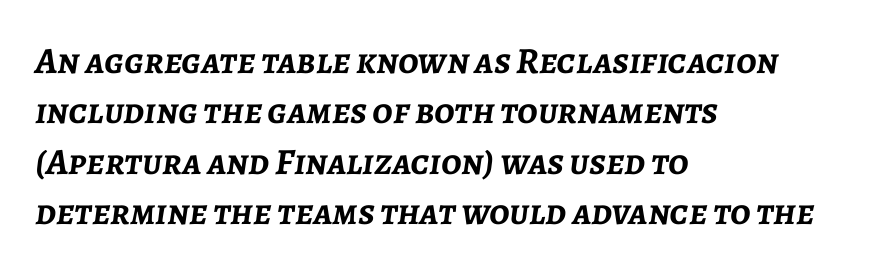
{"italic": "yes", "lean": "right", "slant_degrees": 7, "bold": "yes", "weight": "semibold", "width": "normal", "stroke_contrast": "low", "x_height": "medium", "monospaced": "no", "underline": "no", "align": "left", "line_spacing": "normal", "line_spacing_ratio": 1.36, "letter_spacing": "normal", "letter_spacing_em": 0.0, "glyph_px": 37}
